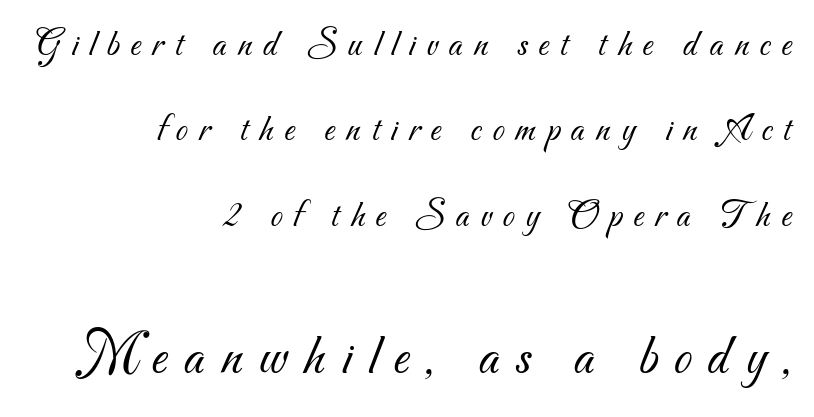
The image shows 58 px light sans-serif type; set right-aligned, loose line spacing (2.19x), unusually wide letter spacing (+0.28 em), not underlined; the second (bottom) block is 1.49x larger; medium stroke contrast and a small x-height.
